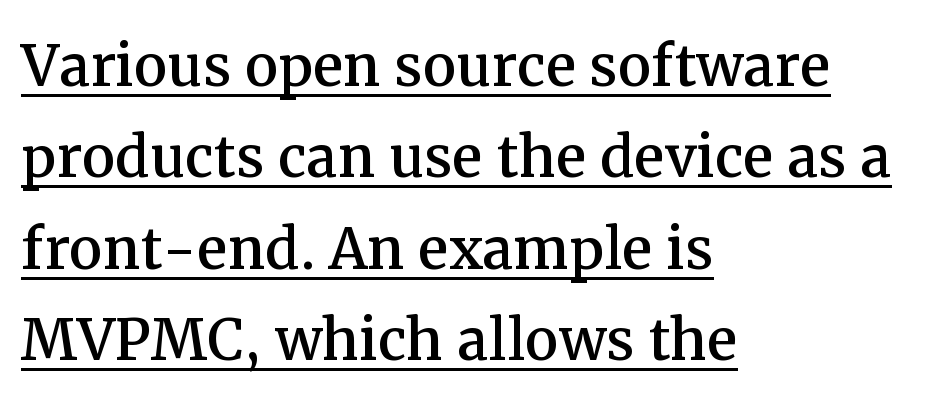
Q: Is the text italic (slanted)? A: No, it is upright.
Q: Is the typeface a serif or a sans-serif typeface? A: Serif.
Q: Is the text underlined? A: Yes.
Q: How is the paragraph aligned? A: Left-aligned.
Q: Is the spacing between letters normal or unusually wide? A: Normal.
Q: Width (condensed, normal, or wide)? A: Normal.
Q: Stroke contrast? A: Medium.
Q: x-height? A: Medium.
Q: Monospaced? A: No.
